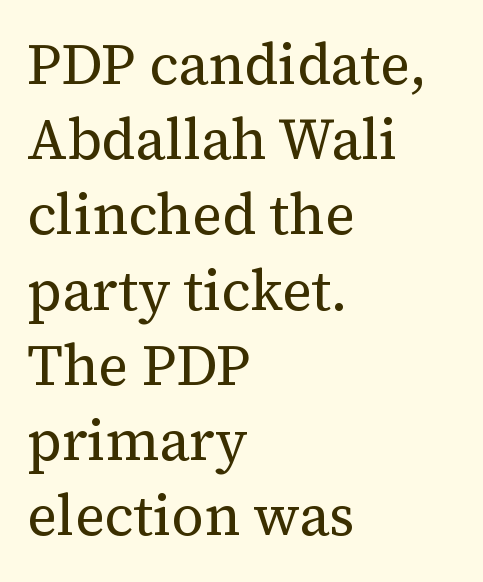
{"serif": "yes", "italic": "no", "bold": "no", "weight": "regular", "width": "normal", "stroke_contrast": "medium", "x_height": "medium", "monospaced": "no", "underline": "no", "align": "left", "line_spacing": "normal", "line_spacing_ratio": 1.32, "letter_spacing": "normal", "letter_spacing_em": 0.0, "glyph_px": 57}
